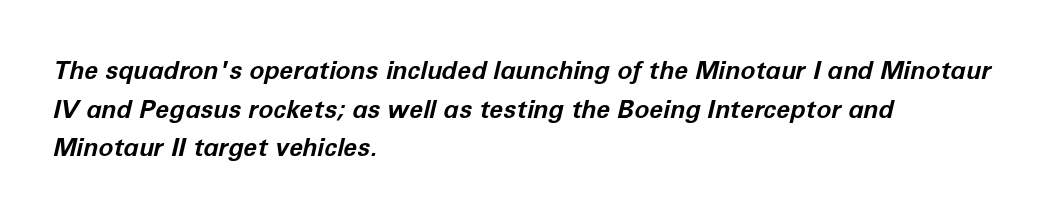
The image shows 25 px bold type, italic (leaning right); set left-aligned, normal line spacing (1.55x), normal letter spacing, not underlined.
